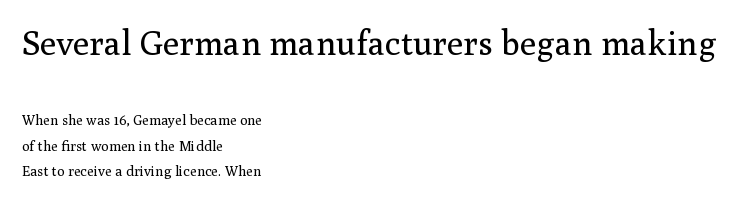
Vertical stems look standard width or narrower in stroke. You could not count columns in this text — the font is proportionally spaced. These two chunks differ in scale, with the top chunk taking the larger measure. Nobody drew a line under any word here. The line texture is even and compact thanks to regular tracking.
